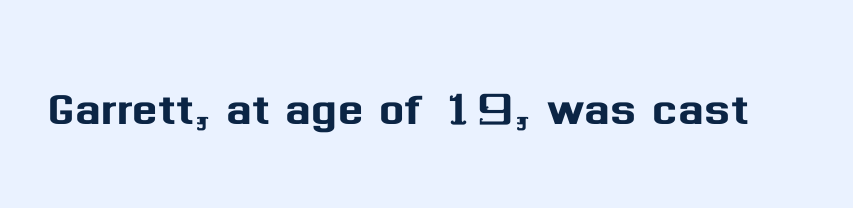
{"serif": "no", "italic": "no", "width": "normal", "stroke_contrast": "medium", "x_height": "medium", "monospaced": "no", "underline": "no", "letter_spacing": "normal", "letter_spacing_em": 0.0, "glyph_px": 60}
